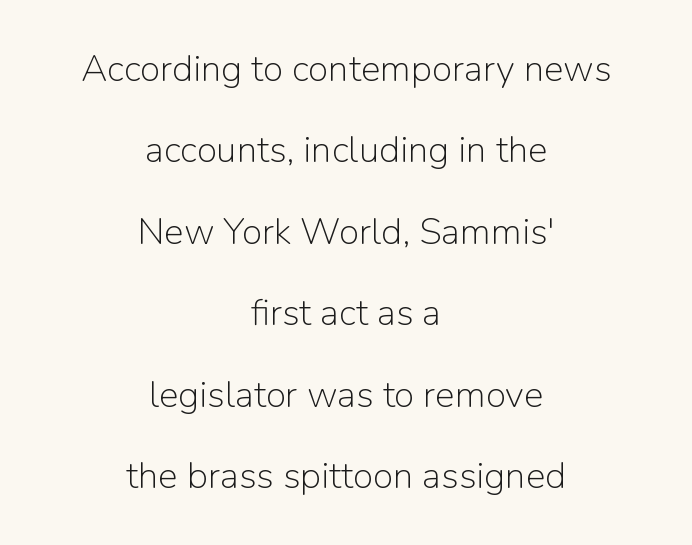
{"serif": "no", "italic": "no", "bold": "no", "weight": "light", "width": "normal", "stroke_contrast": "low", "x_height": "medium", "monospaced": "no", "underline": "no", "align": "center", "line_spacing": "loose", "line_spacing_ratio": 2.2, "letter_spacing": "normal", "letter_spacing_em": 0.0, "glyph_px": 37}
